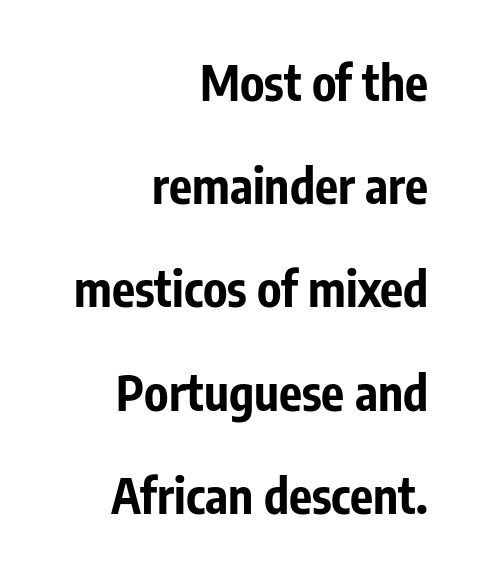
The type family on display is of the sans-serif kind. A roman cut, with each character standing at attention. Here the designer chose a conventional face with non-uniform glyph widths. Only glyphs here, with clear space below each row.
